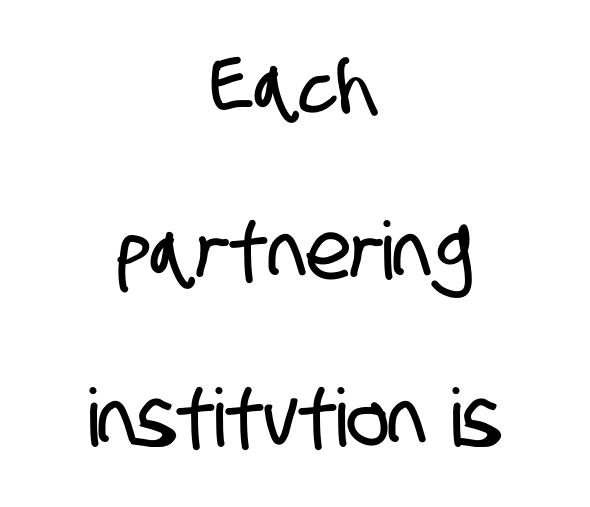
Is this a sans? Yes — the strokes have no serifs. No word sits above an underline. Compared with typical body copy, the letter spacing here is the same. Casual observation: everything's sitting right in the middle.
